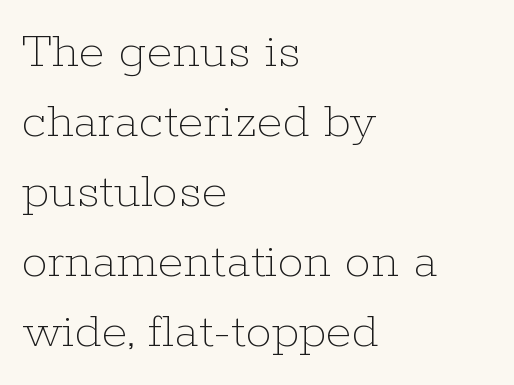
Q: Is the text bold? A: No.
Q: Is the text italic (slanted)? A: No, it is upright.
Q: Is the text underlined? A: No.
Q: How is the paragraph aligned? A: Left-aligned.
Q: Is the spacing between letters normal or unusually wide? A: Normal.
Q: Is the spacing between lines tight, normal or loose? A: Normal.
Q: Width (condensed, normal, or wide)? A: Normal.
Q: Stroke contrast? A: Low.
Q: x-height? A: Medium.
Q: Monospaced? A: No.
